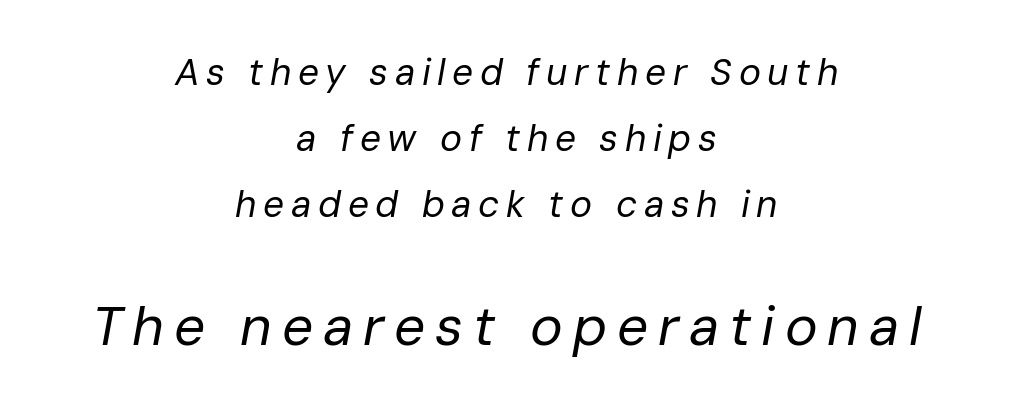
{"italic": "yes", "lean": "right", "slant_degrees": 10, "bold": "no", "weight": "regular", "width": "normal", "stroke_contrast": "low", "x_height": "medium", "monospaced": "no", "underline": "no", "align": "center", "line_spacing_ratio": 1.78, "larger_block": "second", "size_ratio": 1.49, "glyph_px": 55}
